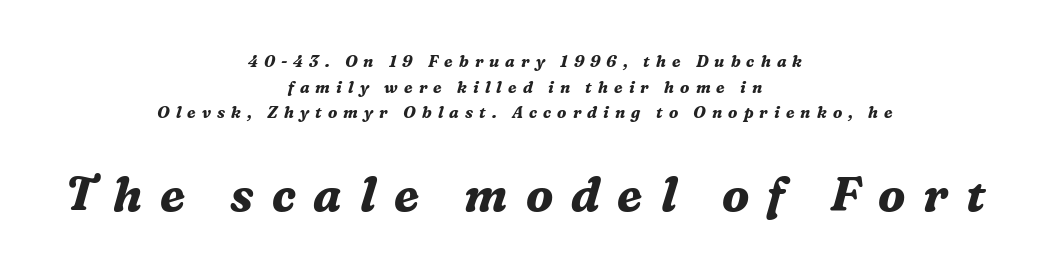
Q: Is the text bold? A: Yes.
Q: Is the text italic (slanted)? A: Yes, it leans right by about 16 degrees.
Q: Is the typeface a serif or a sans-serif typeface? A: Serif.
Q: Is the text underlined? A: No.
Q: How is the paragraph aligned? A: Centered.
Q: Is the spacing between letters normal or unusually wide? A: Unusually wide.
Q: Is the spacing between lines tight, normal or loose? A: Normal.
Q: Which block of text is set in a larger size, the first (top) or the second (bottom)? A: The second (bottom) one.
Q: Width (condensed, normal, or wide)? A: Normal.
Q: Stroke contrast? A: Medium.
Q: x-height? A: Medium.
Q: Monospaced? A: No.
